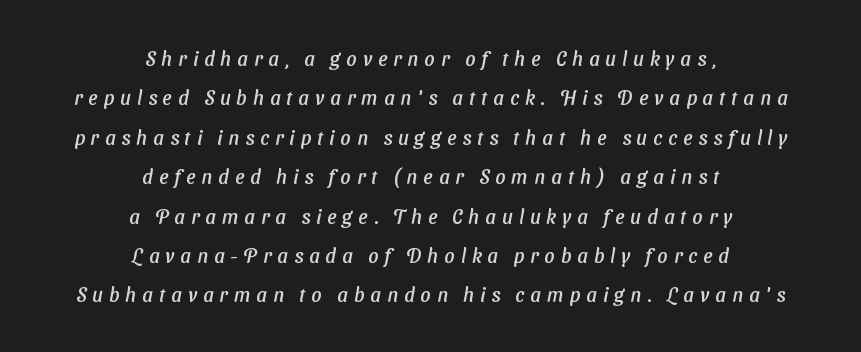
The image shows 20 px text type; set centered, loose line spacing (1.97x), unusually wide letter spacing (+0.3 em), not underlined.
